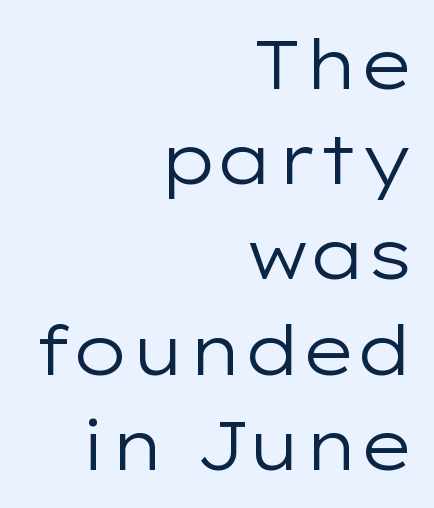
Here the designer chose a conventional face with non-uniform glyph widths. This rendering employs a face without finishing strokes, i.e., a sans-serif. The letters sit at their default tracking, neither squeezed nor spread. The designer left line spacing at the default.
